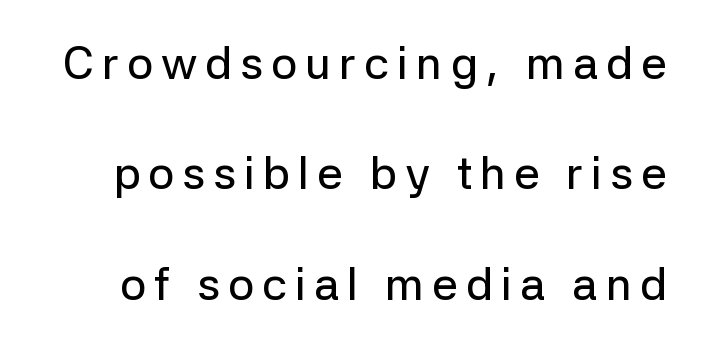
The lettering holds an erect, upright posture throughout. Looks like regular typesetting: each glyph gets only the width it needs. Only glyphs here, with clear space below each row. Each new line begins a long way beneath the previous one. Grotesque or geometric, the face here clearly has no serifs.
